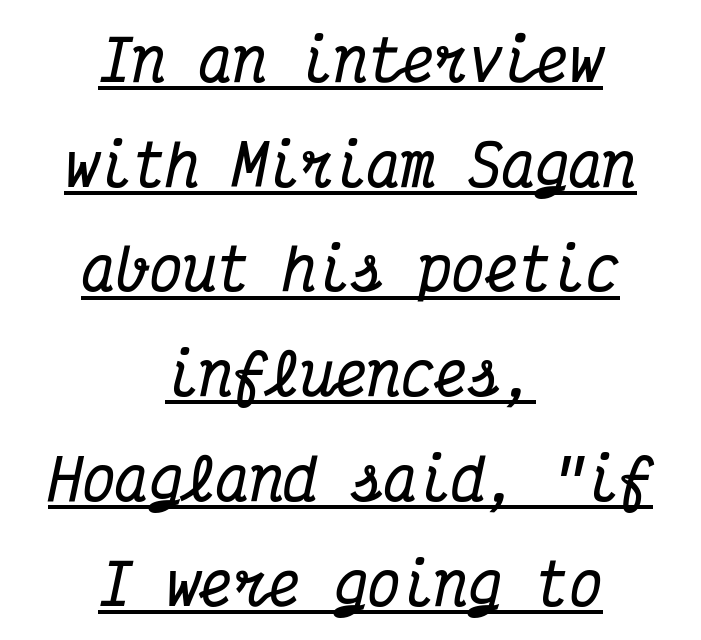
The image shows 56 px bold, condensed serif type, italic (leaning right), monospaced; set centered, line spacing 1.87x, normal letter spacing, underlined; medium stroke contrast and a medium x-height.
